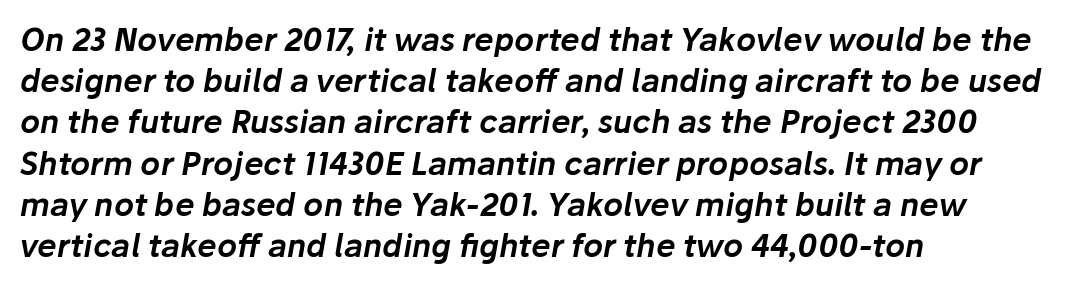
The glyphs look as if they've been sheared to an angle. The letterforms sit shoulder to shoulder at normal distance. Baseline-to-baseline distance is the conventional proportion of letter height. Looks like regular typesetting: each glyph gets only the width it needs.
